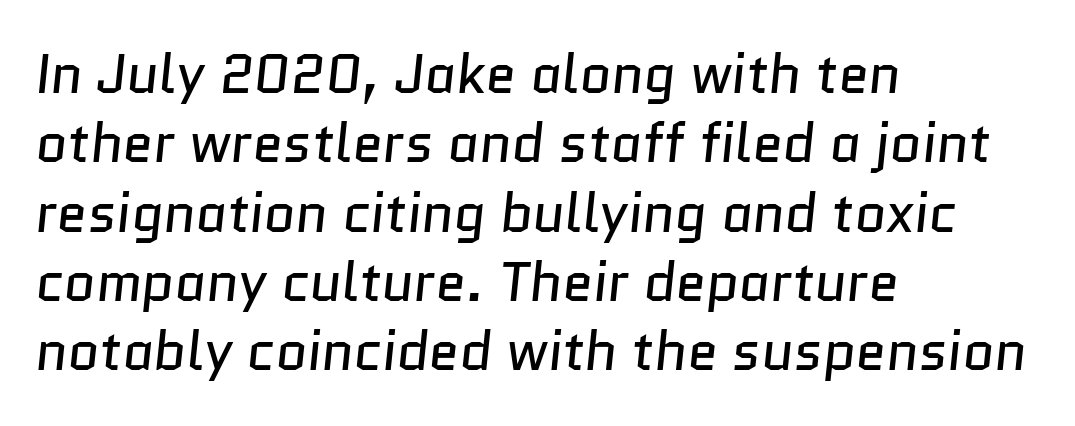
Q: Is the text bold? A: No.
Q: Is the typeface a serif or a sans-serif typeface? A: Sans-serif.
Q: Is the text underlined? A: No.
Q: How is the paragraph aligned? A: Left-aligned.
Q: Is the spacing between letters normal or unusually wide? A: Normal.
Q: Is the spacing between lines tight, normal or loose? A: Normal.
Q: Width (condensed, normal, or wide)? A: Normal.
Q: Stroke contrast? A: Low.
Q: x-height? A: Medium.
Q: Monospaced? A: No.
